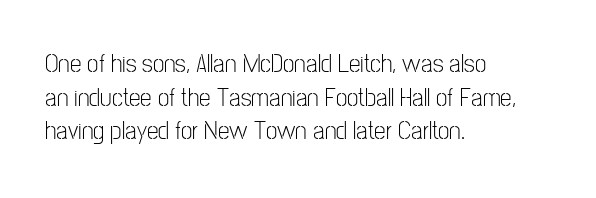
{"italic": "no", "bold": "no", "underline": "no", "align": "left", "line_spacing": "normal", "line_spacing_ratio": 1.29, "letter_spacing": "normal", "letter_spacing_em": 0.0, "glyph_px": 26}
